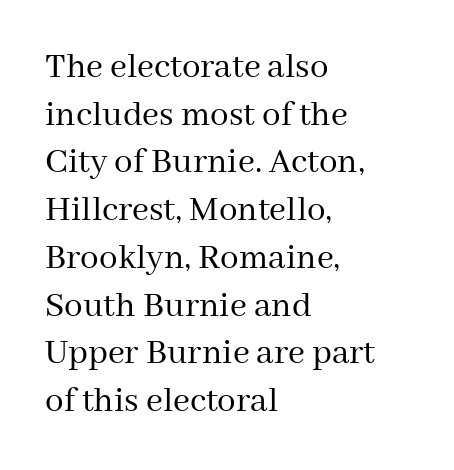
The line-height multiplier appears to be the usual default. You could not count columns in this text — the font is proportionally spaced. Style check: upright. Unmarked baselines from the first word to the last.
